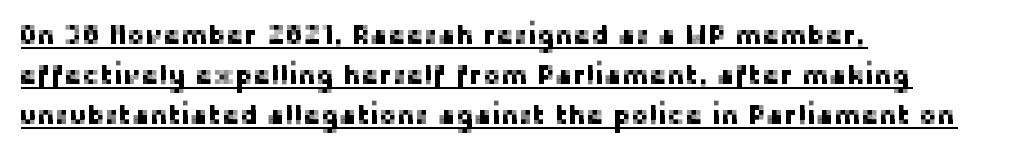
The image shows 27 px text type, upright; set left-aligned, normal line spacing (1.49x), normal letter spacing, underlined.
